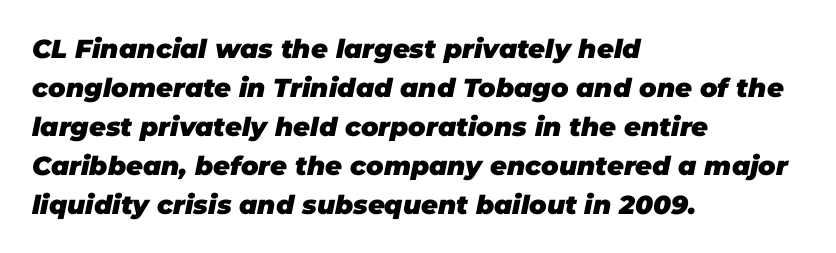
Is the type slanted? Yes — the strokes lean at a clear angle. The gap between lines stays unmarked. Line starts are locked; line ends wander. The face used here is rendered with its standard letterfit.
